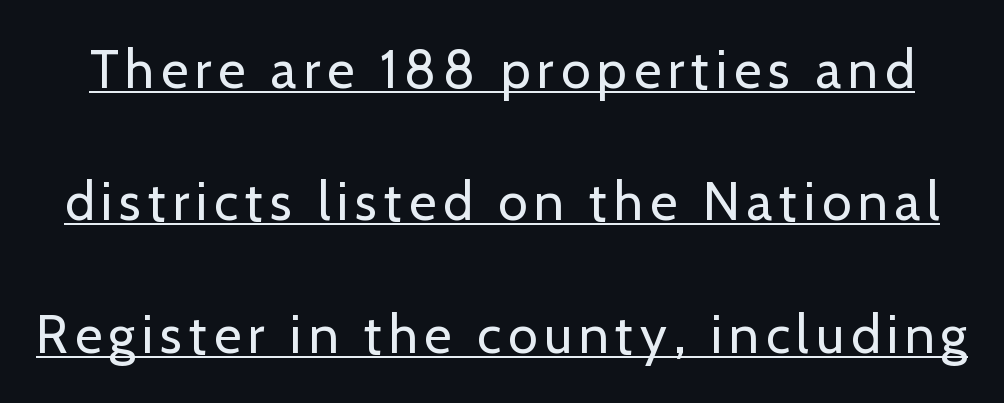
The image shows 53 px regular-weight sans-serif type, upright; set loose line spacing (2.5x), underlined; low stroke contrast and a medium x-height.
